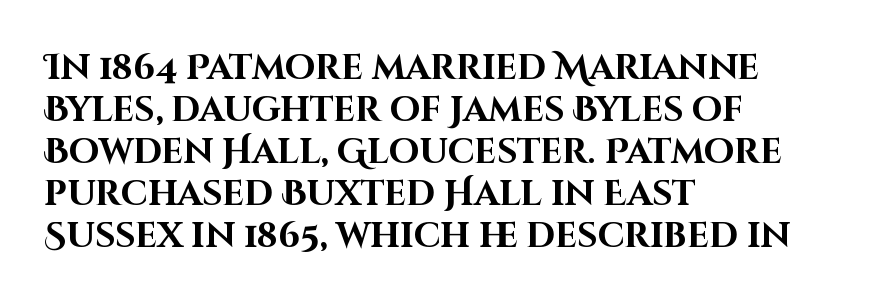
The image shows 35 px bold sans-serif type, upright; set left-aligned, line spacing 1.2x, normal letter spacing, not underlined; high stroke contrast and a large x-height.
